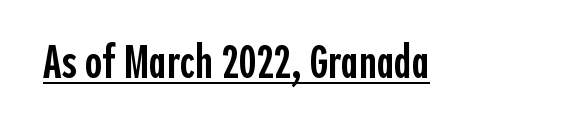
{"serif": "no", "italic": "no", "bold": "semi", "weight": "semibold", "width": "condensed", "x_height": "medium", "monospaced": "no", "underline": "yes", "letter_spacing": "normal", "letter_spacing_em": 0.0, "glyph_px": 46}
